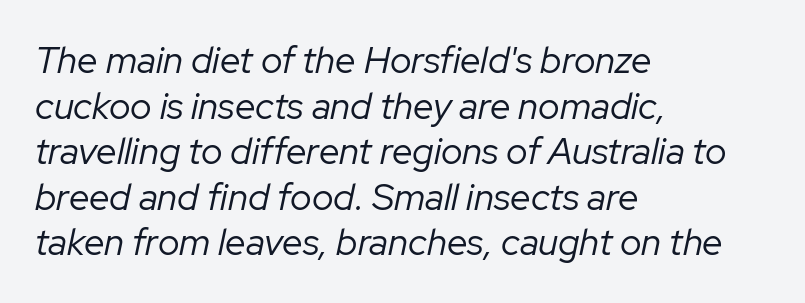
Q: Is the text bold? A: No.
Q: Is the text italic (slanted)? A: Yes, it leans right by about 12 degrees.
Q: Is the text underlined? A: No.
Q: How is the paragraph aligned? A: Left-aligned.
Q: Is the spacing between letters normal or unusually wide? A: Normal.
Q: Width (condensed, normal, or wide)? A: Normal.
Q: Stroke contrast? A: Low.
Q: x-height? A: Medium.
Q: Monospaced? A: No.
